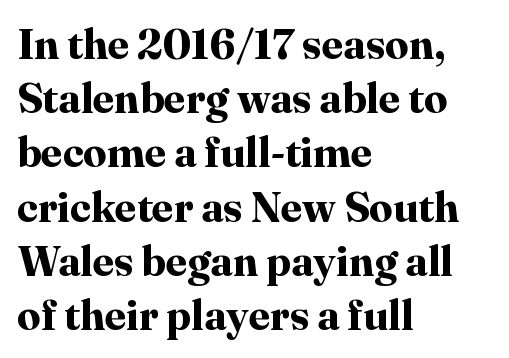
{"serif": "yes", "italic": "no", "bold": "yes", "weight": "bold", "width": "normal", "stroke_contrast": "high", "x_height": "medium", "monospaced": "no", "underline": "no", "align": "left", "line_spacing": "normal", "line_spacing_ratio": 1.29, "letter_spacing": "normal", "letter_spacing_em": 0.0, "glyph_px": 42}
